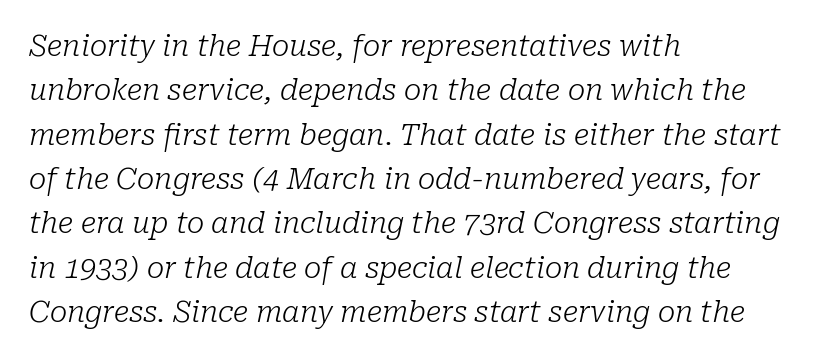
The image shows 29 px light serif type, italic (leaning right); set left-aligned, normal line spacing (1.53x), normal letter spacing, not underlined; low stroke contrast and a medium x-height.
